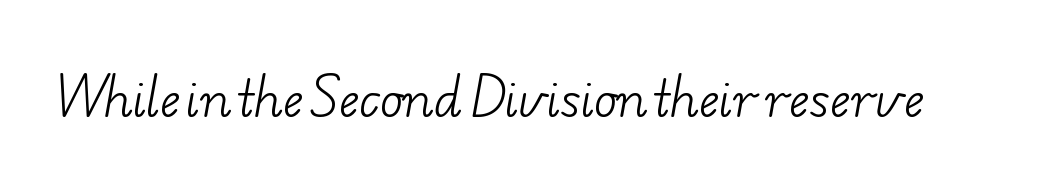
Q: Is the text bold? A: No.
Q: Is the typeface a serif or a sans-serif typeface? A: Serif.
Q: Is the text underlined? A: No.
Q: Is the spacing between letters normal or unusually wide? A: Normal.
Q: Width (condensed, normal, or wide)? A: Wide.
Q: Stroke contrast? A: Low.
Q: x-height? A: Small.
Q: Monospaced? A: No.
